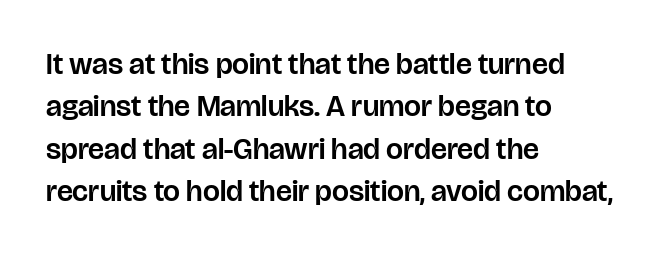
The image shows 30 px sans-serif type, upright; set left-aligned, normal line spacing (1.41x), normal letter spacing, not underlined; low stroke contrast and a large x-height.
